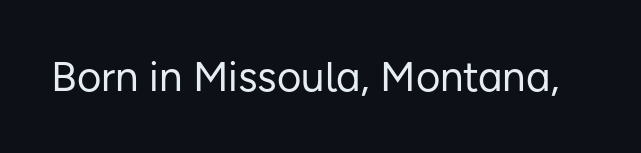
Q: Is the text bold? A: No.
Q: Is the text italic (slanted)? A: No, it is upright.
Q: Is the typeface a serif or a sans-serif typeface? A: Sans-serif.
Q: Is the text underlined? A: No.
Q: Is the spacing between letters normal or unusually wide? A: Normal.
Q: Width (condensed, normal, or wide)? A: Normal.
Q: Stroke contrast? A: Low.
Q: x-height? A: Medium.
Q: Monospaced? A: No.
